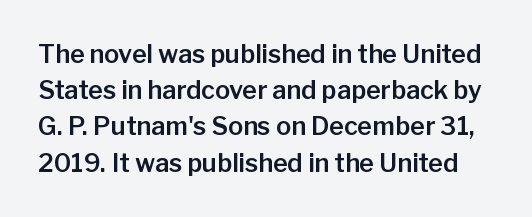
{"italic": "no", "underline": "no", "line_spacing": "normal", "line_spacing_ratio": 1.45, "letter_spacing": "normal", "letter_spacing_em": 0.0, "glyph_px": 25}
